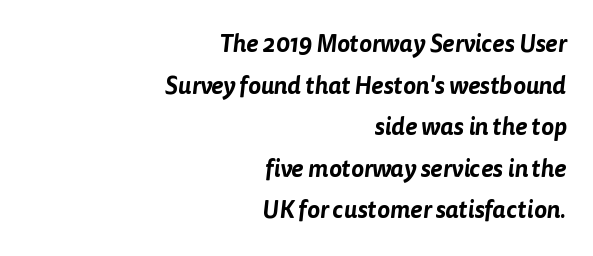
The image shows 24 px text type; set right-aligned, line spacing 1.73x, normal letter spacing, not underlined.
